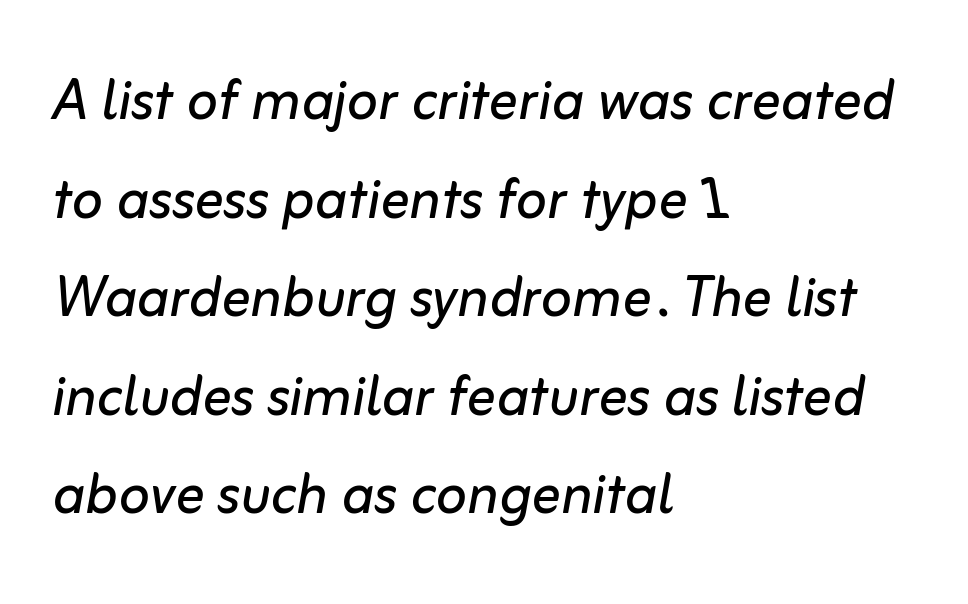
Descenders are the only things crossing below the line. What's the leading like? Ordinary, nothing unusual. Observe the ordinary spacing: letters are neighbours, not strangers. The typesetter chose a ragged-right arrangement here. Looks like regular typesetting: each glyph gets only the width it needs.
